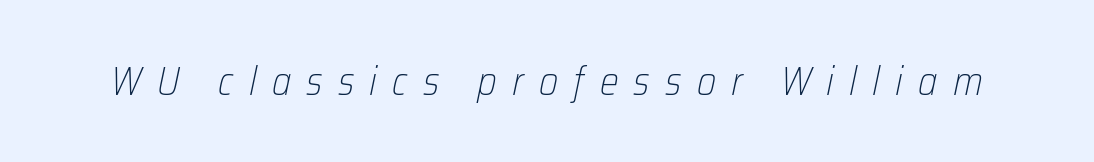
Q: Is the text bold? A: No.
Q: Is the text italic (slanted)? A: Yes, it leans right by about 12 degrees.
Q: Is the text underlined? A: No.
Q: Is the spacing between letters normal or unusually wide? A: Unusually wide.
Q: Width (condensed, normal, or wide)? A: Condensed.
Q: Stroke contrast? A: Low.
Q: x-height? A: Medium.
Q: Monospaced? A: No.
